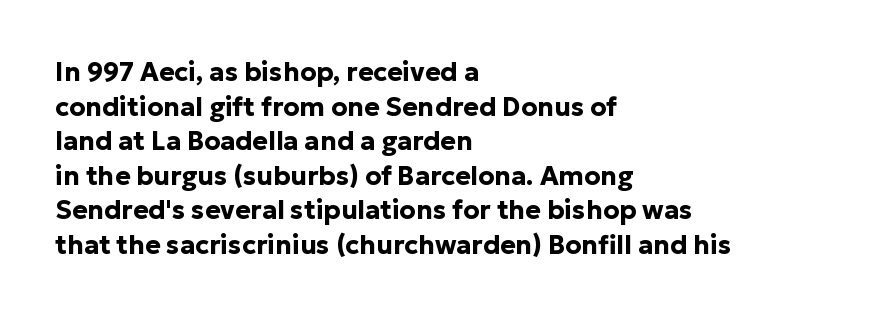
Do the letters lean? They stand straight. Standard letterfit; no display-style spreading of the glyphs. The strip under each line holds only bare page. The rendering anchors every line to the left-hand side. The glyphs have the mass of a bold cut. Quick note: interline space is typical.
